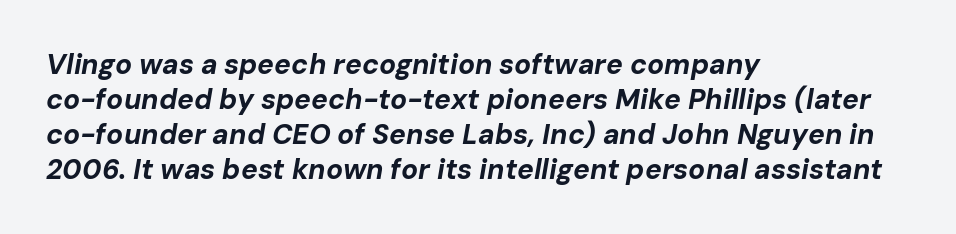
Proportional: the letters do not fall into vertical columns. The words here are not underlined. Notice how the passage keeps a crisp vertical edge on the left only. Students, this is bold: see how much ink each stroke carries. Characters are canted at an angle relative to the baseline's perpendicular. Students, note that the glyphs here touch the page at normal intervals.
